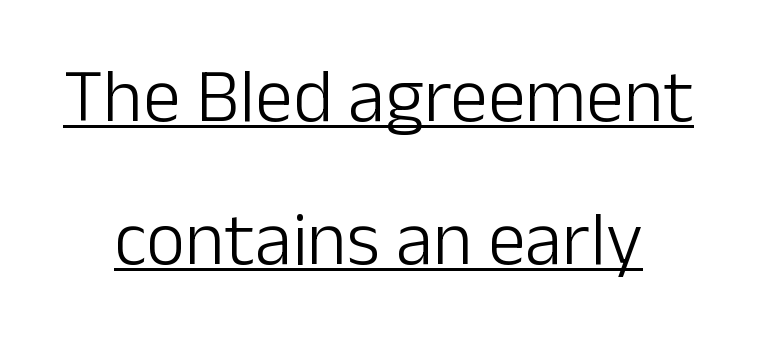
{"serif": "no", "italic": "no", "bold": "no", "weight": "light", "width": "normal", "stroke_contrast": "low", "x_height": "medium", "monospaced": "no", "underline": "yes", "line_spacing_ratio": 1.88, "letter_spacing": "normal", "letter_spacing_em": 0.0, "glyph_px": 76}
